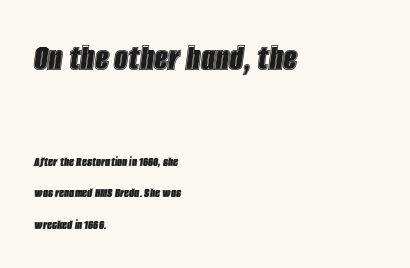
{"italic": "yes", "lean": "right", "slant_degrees": 8, "width": "condensed", "x_height": "large", "monospaced": "no", "underline": "no", "align": "left", "line_spacing": "loose", "line_spacing_ratio": 2.25, "letter_spacing": "normal", "letter_spacing_em": 0.0, "larger_block": "first", "size_ratio": 2.79, "glyph_px": 39}
